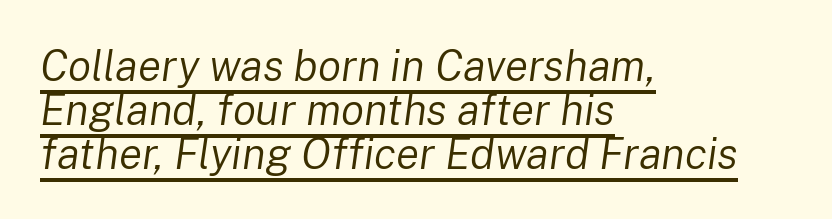
If you measured baseline to baseline, you'd find a short distance. Every character sits at an angle, as italics do. Every row of glyphs begins at an identical x-position on the left. The letters advance in unequal steps, a hallmark of proportional type.
